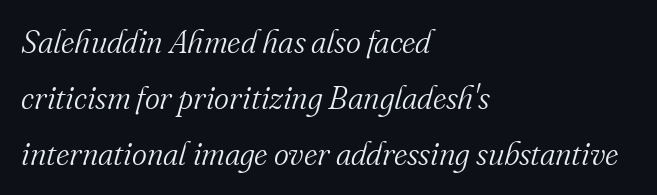
The image shows 32 px light serif type, italic (leaning right); set left-aligned, line spacing 1.75x, normal letter spacing, not underlined; medium stroke contrast and a small x-height.
